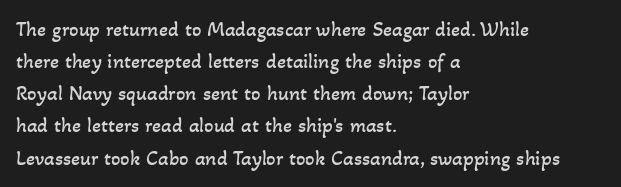
{"bold": "no", "underline": "no", "align": "left", "line_spacing": "normal", "line_spacing_ratio": 1.53, "letter_spacing": "normal", "letter_spacing_em": 0.0, "glyph_px": 21}
